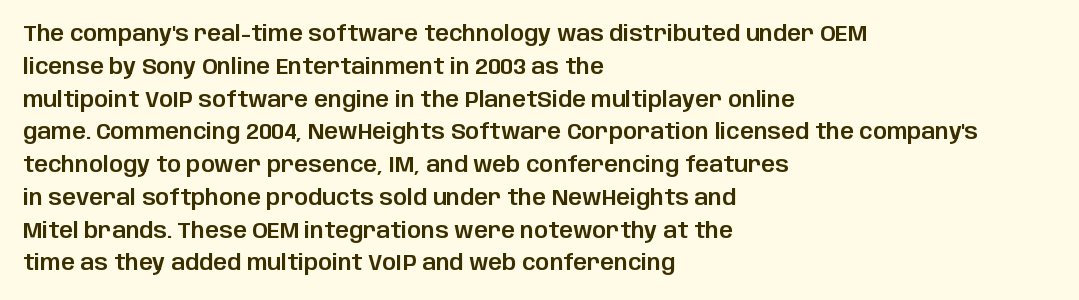
The image shows 22 px text type, upright; set left-aligned, normal line spacing (1.49x), normal letter spacing, not underlined.
